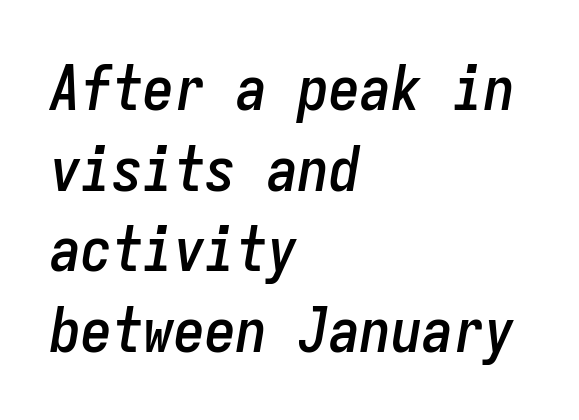
The image shows 62 px condensed type, italic (leaning right), monospaced; set left-aligned, normal line spacing (1.3x), normal letter spacing, not underlined; low stroke contrast and a medium x-height.
